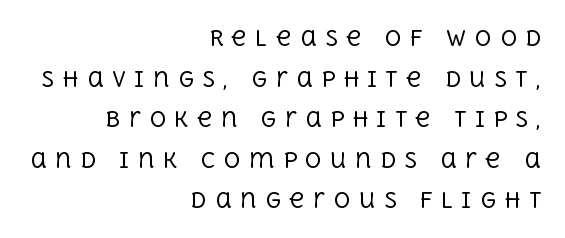
Q: Is the text bold? A: No.
Q: Is the text italic (slanted)? A: No, it is upright.
Q: Is the text underlined? A: No.
Q: How is the paragraph aligned? A: Right-aligned.
Q: Is the spacing between letters normal or unusually wide? A: Unusually wide.
Q: Is the spacing between lines tight, normal or loose? A: Loose.
